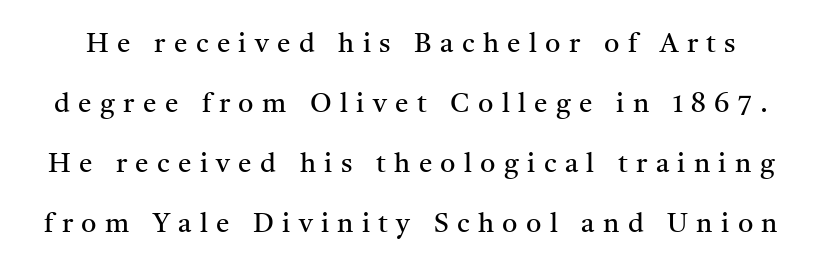
Q: Is the text bold? A: No.
Q: Is the text italic (slanted)? A: No, it is upright.
Q: Is the text underlined? A: No.
Q: Is the spacing between letters normal or unusually wide? A: Unusually wide.
Q: Is the spacing between lines tight, normal or loose? A: Loose.
